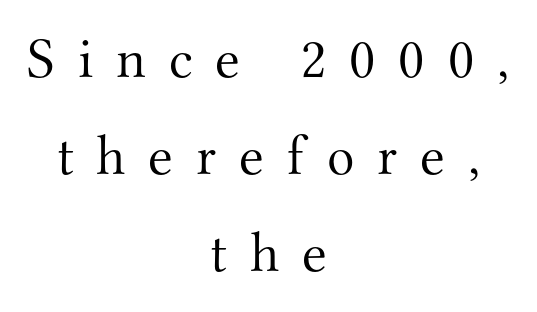
The image shows 57 px light serif type, upright; set centered, normal line spacing (1.7x), unusually wide letter spacing (+0.4 em), not underlined; medium stroke contrast and a small x-height.
